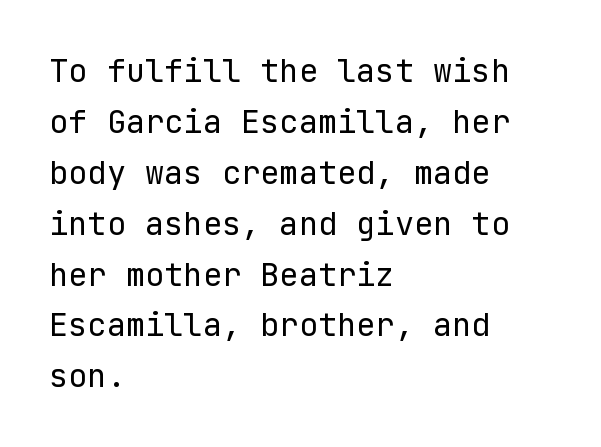
The typeface has the unassuming heft of standard copy or less. Grotesque or geometric, the face here clearly has no serifs. The rendering keeps characters at their native spacing. The typography opts for an upright posture over an oblique one. Leading: standard. The ragged edge is on the right, which tells us the setting is flush left.
